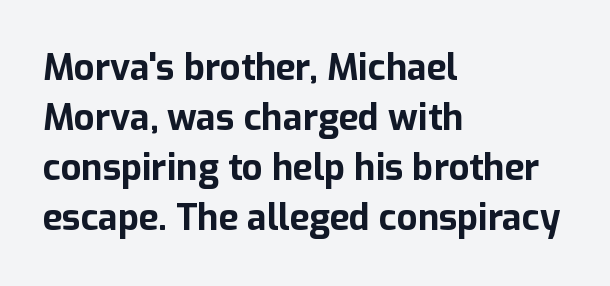
{"serif": "no", "italic": "no", "bold": "yes", "weight": "bold", "width": "normal", "stroke_contrast": "low", "x_height": "medium", "monospaced": "no", "underline": "no", "align": "left", "line_spacing": "normal", "line_spacing_ratio": 1.39, "letter_spacing": "normal", "letter_spacing_em": 0.0, "glyph_px": 36}
